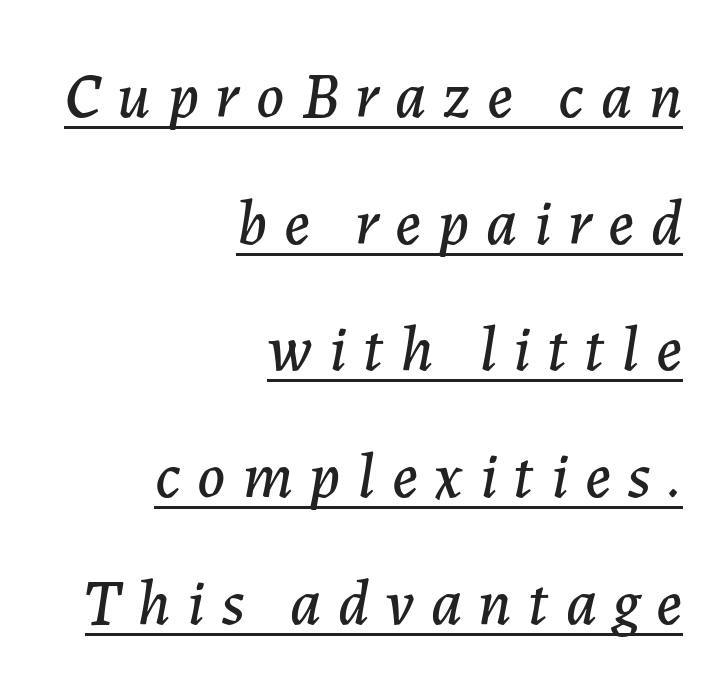
Is the block centered? No — it sits flush against the right margin. The designer dialed line spacing up above the default. The rendering uses natural spacing where letterforms have individual widths. Each word looks stretched out because of the extra space between its letters. A baseline rule has been typeset under these characters.
